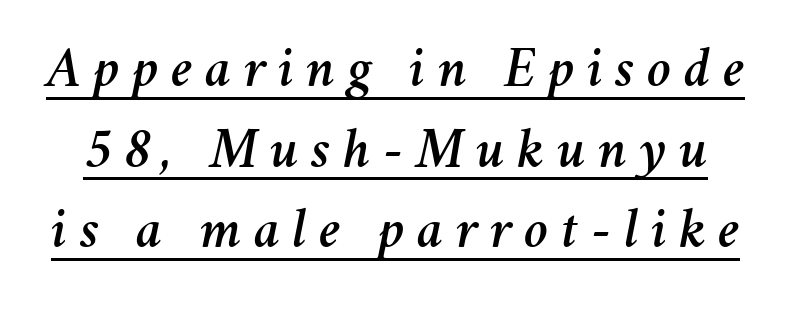
Q: Is the text italic (slanted)? A: Yes, it leans right by about 11 degrees.
Q: Is the text underlined? A: Yes.
Q: Is the spacing between letters normal or unusually wide? A: Unusually wide.
Q: Is the spacing between lines tight, normal or loose? A: Normal.
Q: Width (condensed, normal, or wide)? A: Normal.
Q: Stroke contrast? A: Medium.
Q: x-height? A: Medium.
Q: Monospaced? A: No.
